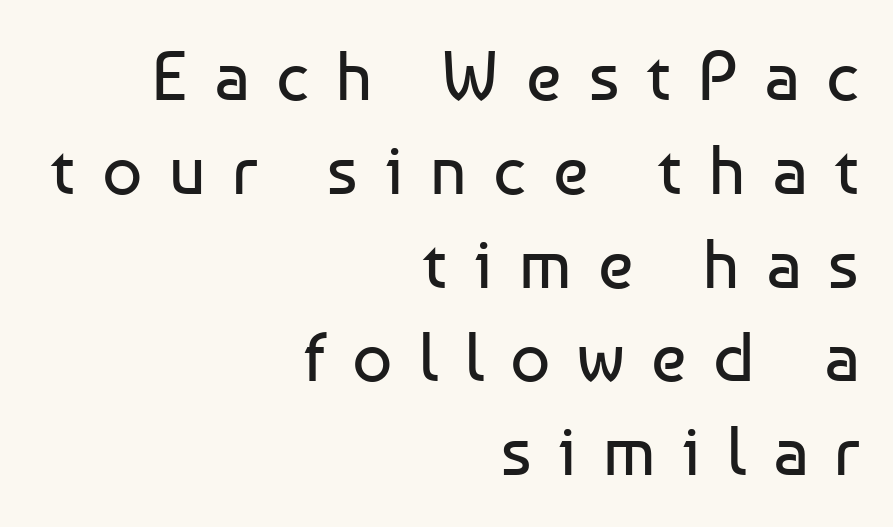
Q: Is the text bold? A: No.
Q: Is the text italic (slanted)? A: No, it is upright.
Q: Is the typeface a serif or a sans-serif typeface? A: Sans-serif.
Q: Is the text underlined? A: No.
Q: How is the paragraph aligned? A: Right-aligned.
Q: Is the spacing between letters normal or unusually wide? A: Unusually wide.
Q: Is the spacing between lines tight, normal or loose? A: Normal.
Q: Width (condensed, normal, or wide)? A: Normal.
Q: Stroke contrast? A: Low.
Q: x-height? A: Medium.
Q: Monospaced? A: No.
